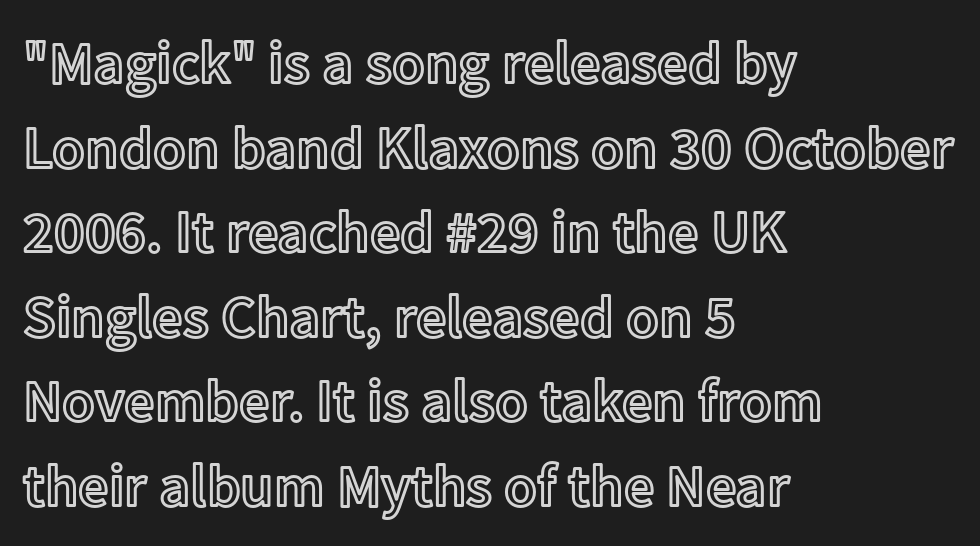
A student would call this left alignment; a typographer would say flush left, rag right. Tracking here is standard; glyphs follow each other at the usual distance. Ordinary non-slanted type is in use. Proportional: the letters do not fall into vertical columns.
